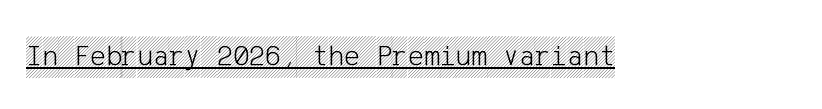
Q: Is the text italic (slanted)? A: No, it is upright.
Q: Is the text underlined? A: Yes.
Q: Is the spacing between letters normal or unusually wide? A: Normal.
Q: Width (condensed, normal, or wide)? A: Condensed.
Q: x-height? A: Large.
